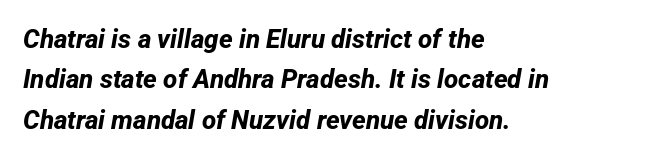
Plenty of ink on the page — the face is bold. Nobody drew a line under any word here. Horizontally, the lines are justified to the leading edge only. The rows are spaced the way most documents space them.
